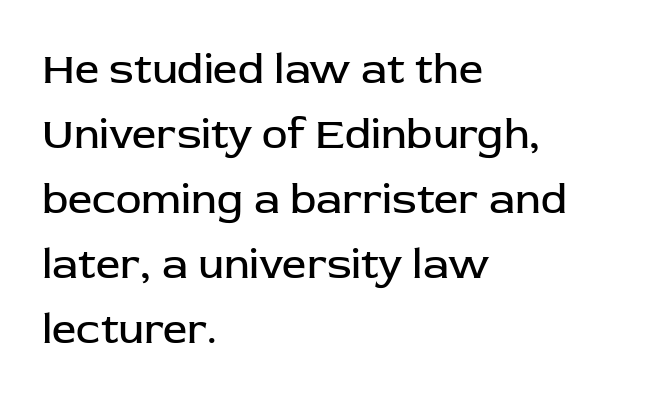
The image shows 43 px regular-weight sans-serif type, upright; set left-aligned, normal line spacing (1.51x), normal letter spacing, not underlined; low stroke contrast and a medium x-height.
